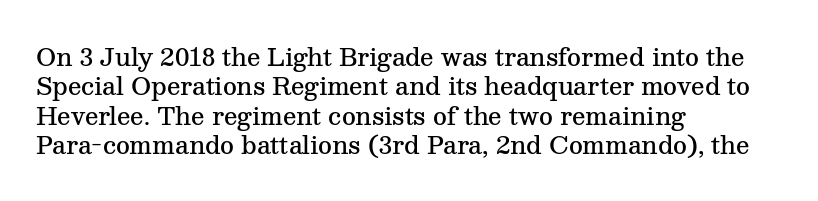
{"italic": "no", "bold": "semi", "underline": "no", "align": "left", "line_spacing_ratio": 1.22, "letter_spacing": "normal", "letter_spacing_em": 0.0, "glyph_px": 24}
